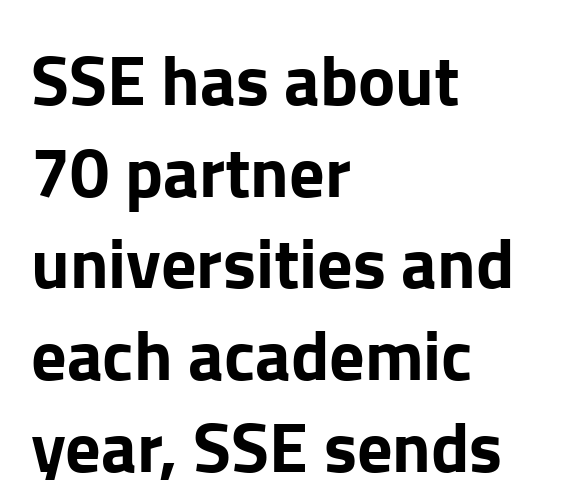
Q: Is the text italic (slanted)? A: No, it is upright.
Q: Is the typeface a serif or a sans-serif typeface? A: Sans-serif.
Q: Is the text underlined? A: No.
Q: How is the paragraph aligned? A: Left-aligned.
Q: Is the spacing between letters normal or unusually wide? A: Normal.
Q: Is the spacing between lines tight, normal or loose? A: Normal.
Q: Width (condensed, normal, or wide)? A: Normal.
Q: Stroke contrast? A: Low.
Q: x-height? A: Medium.
Q: Monospaced? A: No.
